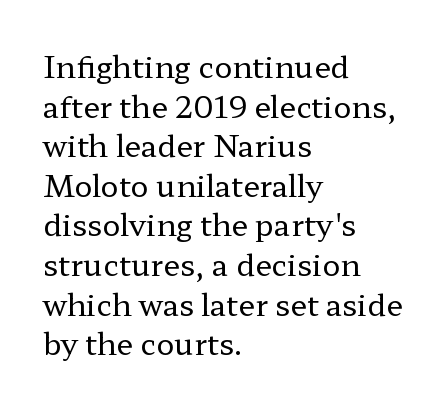
The rendering keeps characters at their native spacing. A serif font was chosen for this passage. Spacing verdict: proportional, widths tailored to each character. Type without underlining. The axis of the letterforms is exactly vertical. Horizontal bands of white between lines are of average thickness.
